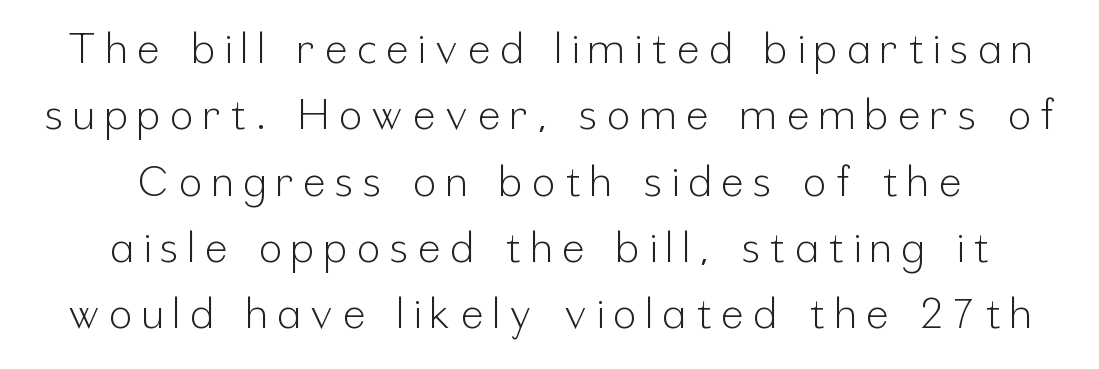
Q: Is the text bold? A: No.
Q: Is the text italic (slanted)? A: No, it is upright.
Q: Is the typeface a serif or a sans-serif typeface? A: Sans-serif.
Q: Is the text underlined? A: No.
Q: How is the paragraph aligned? A: Centered.
Q: Is the spacing between letters normal or unusually wide? A: Unusually wide.
Q: Is the spacing between lines tight, normal or loose? A: Normal.
Q: Width (condensed, normal, or wide)? A: Condensed.
Q: Stroke contrast? A: Low.
Q: x-height? A: Medium.
Q: Monospaced? A: No.
